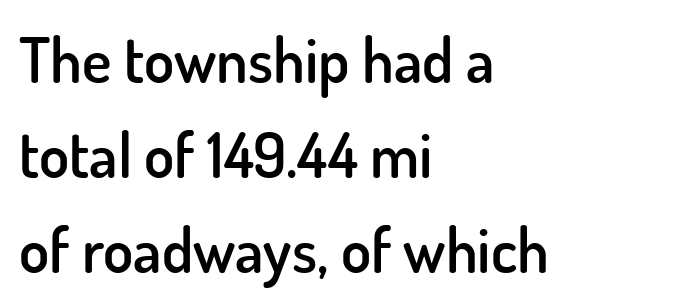
Q: Is the text bold? A: Semi-bold.
Q: Is the text italic (slanted)? A: No, it is upright.
Q: Is the typeface a serif or a sans-serif typeface? A: Sans-serif.
Q: Is the text underlined? A: No.
Q: How is the paragraph aligned? A: Left-aligned.
Q: Is the spacing between letters normal or unusually wide? A: Normal.
Q: Is the spacing between lines tight, normal or loose? A: Normal.
Q: Width (condensed, normal, or wide)? A: Normal.
Q: Stroke contrast? A: Low.
Q: x-height? A: Small.
Q: Monospaced? A: No.
